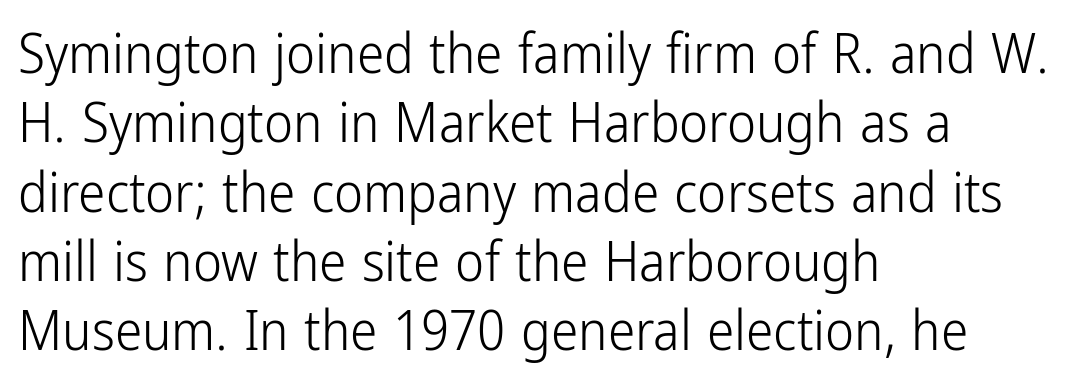
{"serif": "no", "italic": "no", "bold": "no", "weight": "light", "width": "condensed", "stroke_contrast": "low", "x_height": "medium", "monospaced": "no", "underline": "no", "align": "left", "line_spacing": "normal", "line_spacing_ratio": 1.26, "letter_spacing": "normal", "letter_spacing_em": 0.0, "glyph_px": 55}
